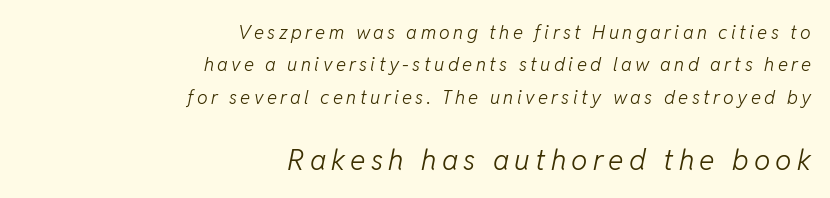
Q: Is the text bold? A: No.
Q: Is the text italic (slanted)? A: Yes, it leans right by about 11 degrees.
Q: Is the text underlined? A: No.
Q: How is the paragraph aligned? A: Right-aligned.
Q: Which block of text is set in a larger size, the first (top) or the second (bottom)? A: The second (bottom) one.
Q: Width (condensed, normal, or wide)? A: Normal.
Q: Stroke contrast? A: Low.
Q: x-height? A: Medium.
Q: Monospaced? A: No.
